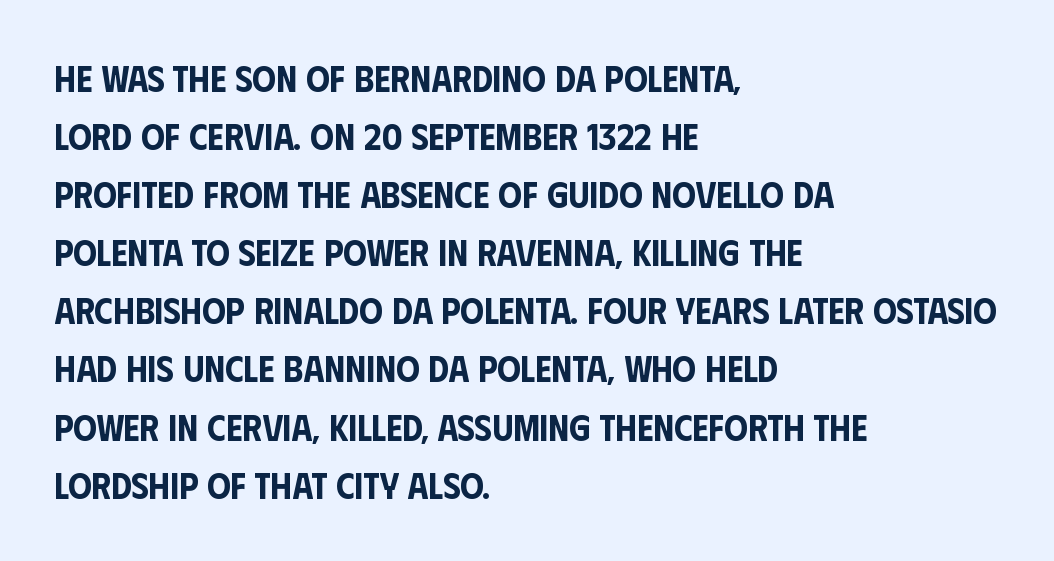
The image shows 37 px condensed sans-serif type, upright; set left-aligned, normal line spacing (1.57x), normal letter spacing, not underlined; low stroke contrast and a large x-height.
